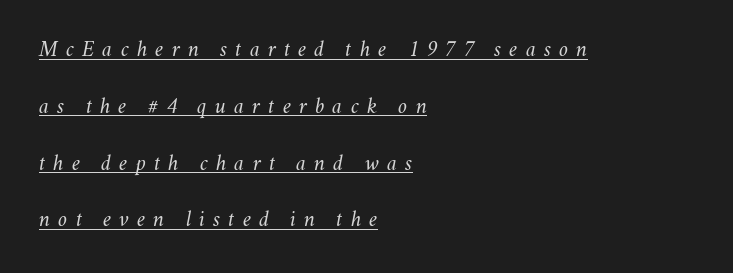
{"italic": "yes", "lean": "right", "slant_degrees": 11, "bold": "no", "underline": "yes", "align": "left", "line_spacing": "loose", "line_spacing_ratio": 2.47, "letter_spacing": "wide", "letter_spacing_em": 0.35, "glyph_px": 23}
